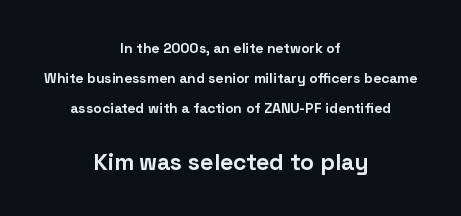
Typeset on center — no edge is straight. Which chunk is bigger? The second one — the bottom block dwarfs the top. Nope, not italic — everything's standing straight. Lines of text with bare space underneath. How heavy is the stroke? Heavy — this is a bold.
